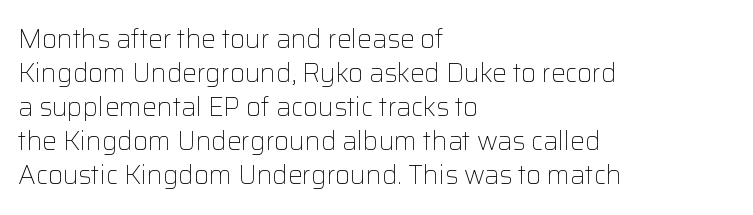
{"italic": "no", "bold": "no", "underline": "no", "align": "left", "line_spacing": "normal", "line_spacing_ratio": 1.31, "letter_spacing": "normal", "letter_spacing_em": 0.0, "glyph_px": 26}
